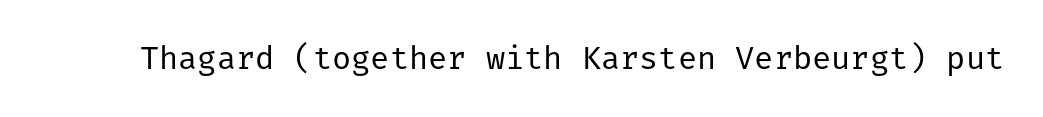
The axis of the letterforms is exactly vertical. Standard letterfit; no display-style spreading of the glyphs. Nope, no serifs anywhere on these letters. Anything drawn beneath the words? Only blank space. Heaviness? Minimal to ordinary, like unemphasized prose.
